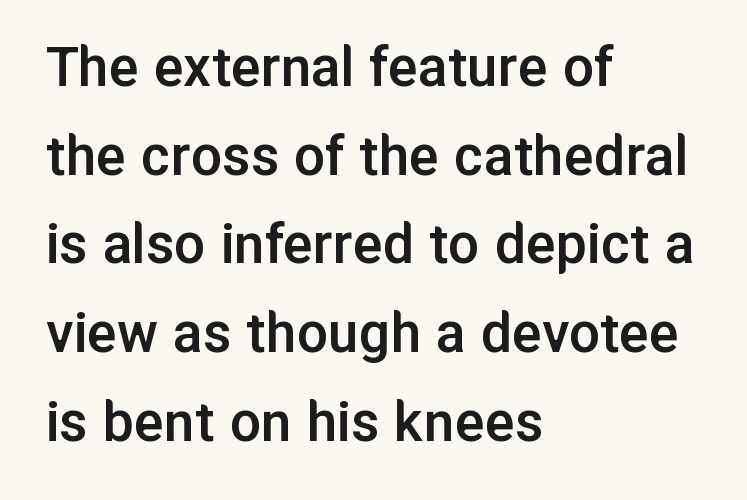
The image shows 62 px semibold sans-serif type, upright; set left-aligned, normal line spacing (1.43x), normal letter spacing, not underlined; low stroke contrast and a medium x-height.
